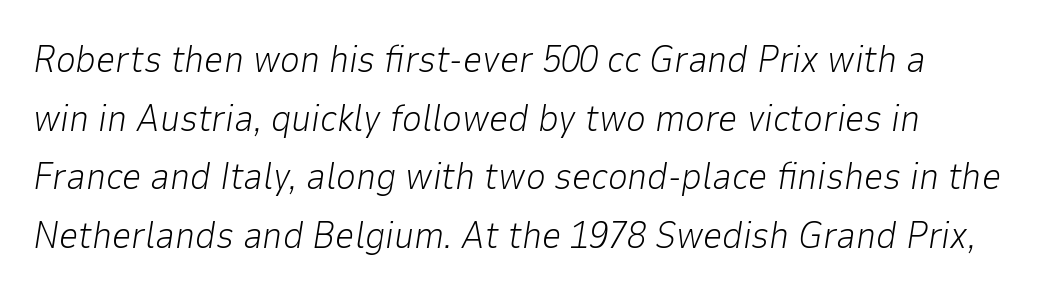
{"italic": "yes", "lean": "right", "slant_degrees": 9, "bold": "no", "weight": "light", "width": "normal", "stroke_contrast": "low", "x_height": "medium", "monospaced": "no", "underline": "no", "line_spacing": "normal", "line_spacing_ratio": 1.54, "letter_spacing": "normal", "letter_spacing_em": 0.0, "glyph_px": 38}
